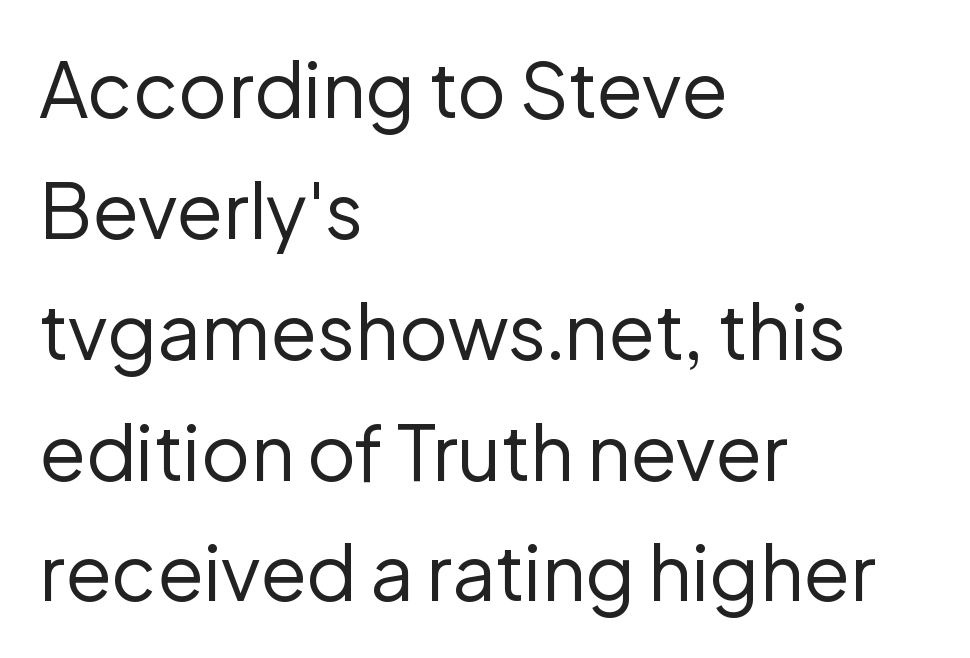
Q: Is the text bold? A: No.
Q: Is the text italic (slanted)? A: No, it is upright.
Q: Is the typeface a serif or a sans-serif typeface? A: Sans-serif.
Q: Is the text underlined? A: No.
Q: How is the paragraph aligned? A: Left-aligned.
Q: Is the spacing between letters normal or unusually wide? A: Normal.
Q: Is the spacing between lines tight, normal or loose? A: Normal.
Q: Width (condensed, normal, or wide)? A: Normal.
Q: Stroke contrast? A: Low.
Q: x-height? A: Medium.
Q: Monospaced? A: No.
